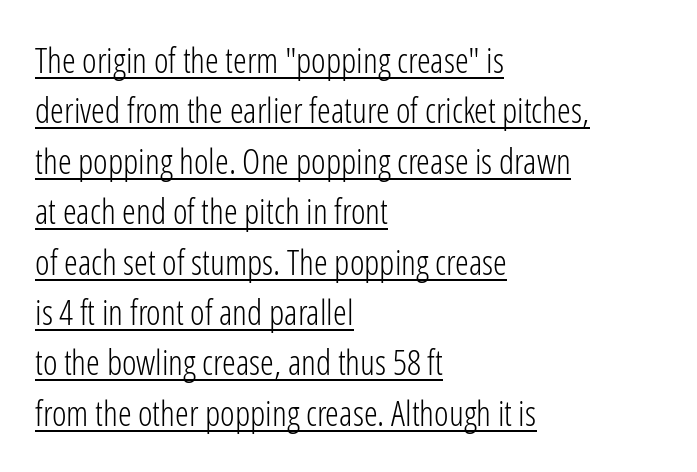
Is this a fixed-width face? No — the glyphs have proportional, varying widths. Where is the straight margin? On the left. The designer went with a sans here, leaving each stem footless. Inter-character spacing is left at the font's built-in metrics. The leading is moderate, giving the passage an even texture.
